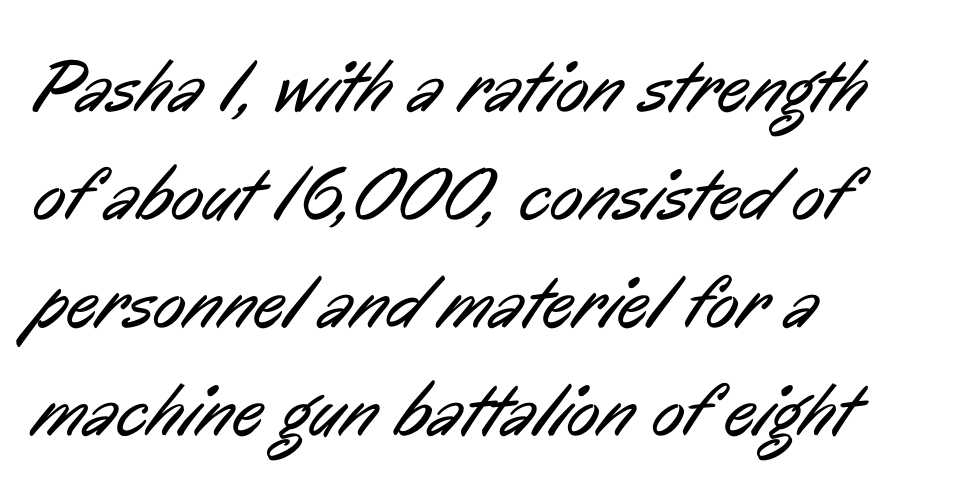
The image shows 76 px regular-weight, condensed sans-serif type; set left-aligned, normal line spacing (1.42x), normal letter spacing, not underlined; low stroke contrast and a medium x-height.
